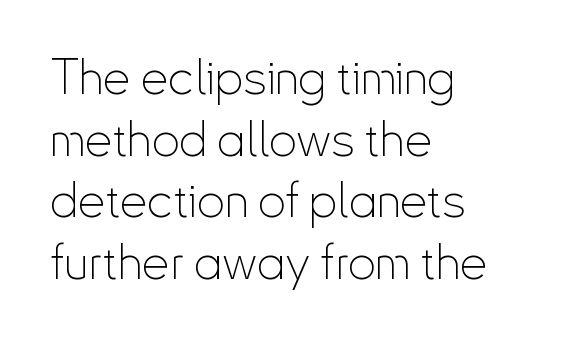
Left-aligned paragraph, ragged on the right. Stroke mass is kept to a normal reading level or below. Line spacing here is normal. The type family on display is of the sans-serif kind. Characters follow at the spacing the type designer built in.
